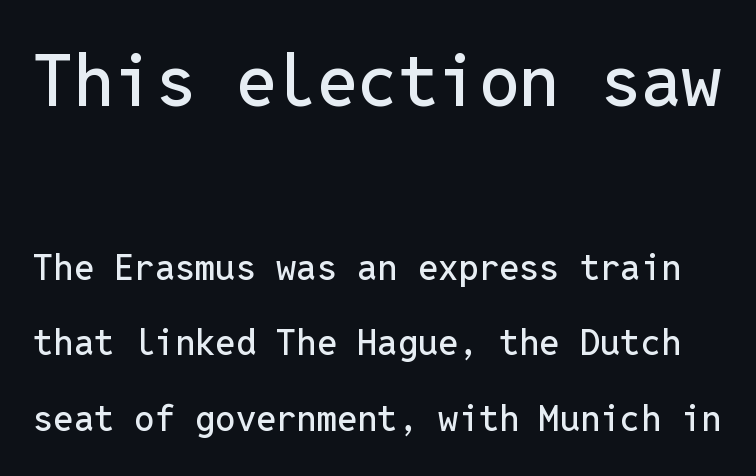
{"serif": "no", "italic": "no", "width": "normal", "stroke_contrast": "low", "x_height": "medium", "monospaced": "yes", "underline": "no", "line_spacing": "loose", "line_spacing_ratio": 2.11, "letter_spacing": "normal", "letter_spacing_em": 0.0, "larger_block": "first", "size_ratio": 2.0, "glyph_px": 72}
